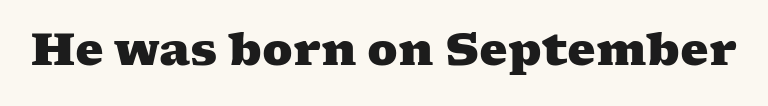
The image shows 45 px heavy, wide serif type; set normal letter spacing, not underlined; medium stroke contrast and a medium x-height.
